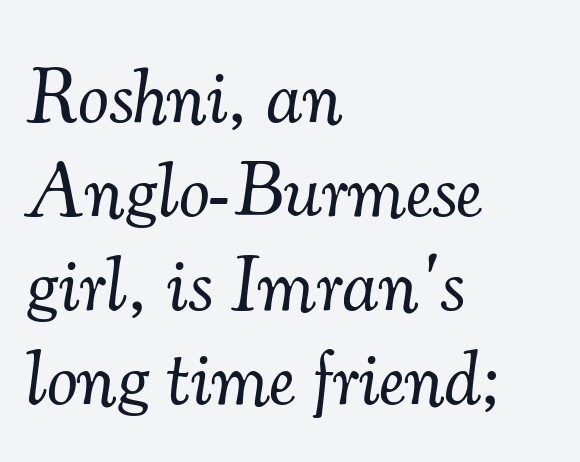
{"serif": "yes", "italic": "yes", "lean": "right", "slant_degrees": 7, "bold": "no", "weight": "light", "width": "normal", "stroke_contrast": "medium", "x_height": "small", "monospaced": "no", "underline": "no", "align": "left", "line_spacing_ratio": 1.22, "letter_spacing": "normal", "letter_spacing_em": 0.0, "glyph_px": 77}
